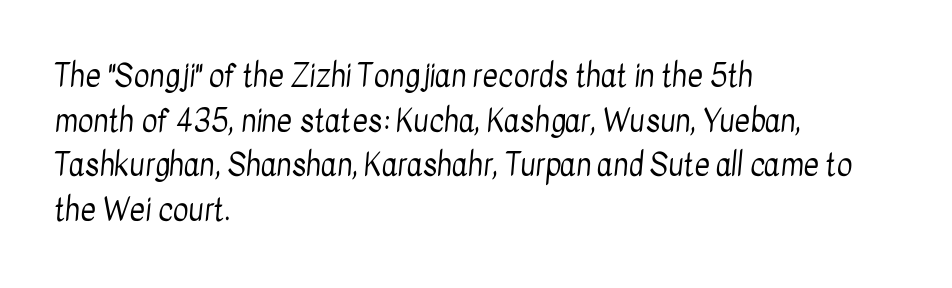
{"serif": "no", "bold": "no", "weight": "regular", "width": "condensed", "stroke_contrast": "low", "x_height": "medium", "monospaced": "no", "underline": "no", "align": "left", "line_spacing": "normal", "line_spacing_ratio": 1.49, "letter_spacing": "normal", "letter_spacing_em": 0.0, "glyph_px": 30}
